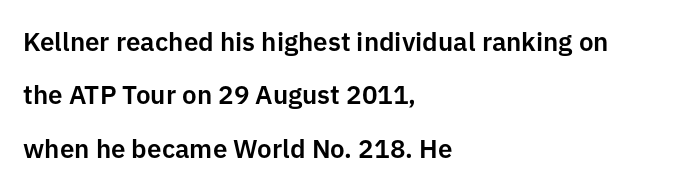
{"italic": "no", "underline": "no", "align": "left", "line_spacing": "loose", "line_spacing_ratio": 2.05, "letter_spacing": "normal", "letter_spacing_em": 0.0, "glyph_px": 26}
